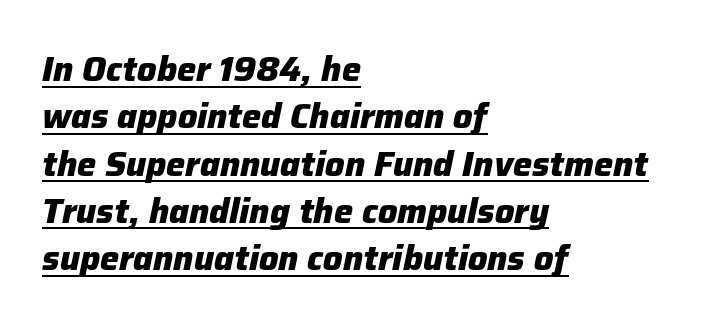
{"italic": "yes", "lean": "right", "slant_degrees": 12, "bold": "yes", "weight": "heavy", "width": "normal", "stroke_contrast": "low", "x_height": "medium", "monospaced": "no", "underline": "yes", "align": "left", "line_spacing": "normal", "line_spacing_ratio": 1.39, "letter_spacing": "normal", "letter_spacing_em": 0.0, "glyph_px": 34}
